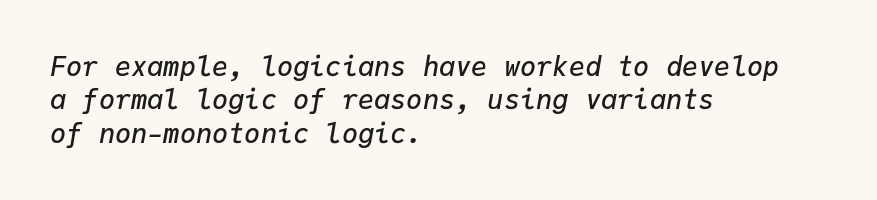
Q: Is the text bold? A: Semi-bold.
Q: Is the text italic (slanted)? A: Yes, it leans right by about 9 degrees.
Q: Is the text underlined? A: No.
Q: How is the paragraph aligned? A: Left-aligned.
Q: Is the spacing between letters normal or unusually wide? A: Normal.
